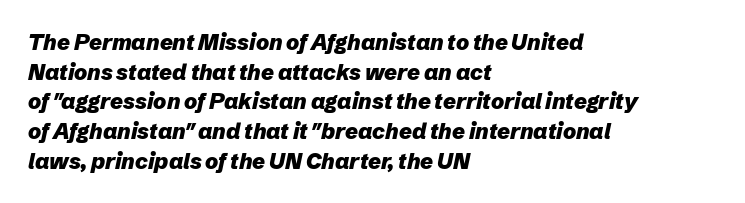
{"italic": "yes", "lean": "right", "slant_degrees": 12, "bold": "yes", "underline": "no", "align": "left", "line_spacing": "normal", "line_spacing_ratio": 1.35, "letter_spacing": "normal", "letter_spacing_em": 0.0, "glyph_px": 22}
